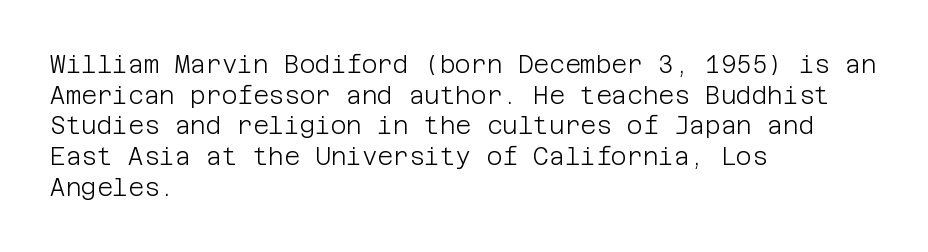
The image shows 24 px text type, upright; set left-aligned, normal line spacing (1.28x), normal letter spacing, not underlined.
